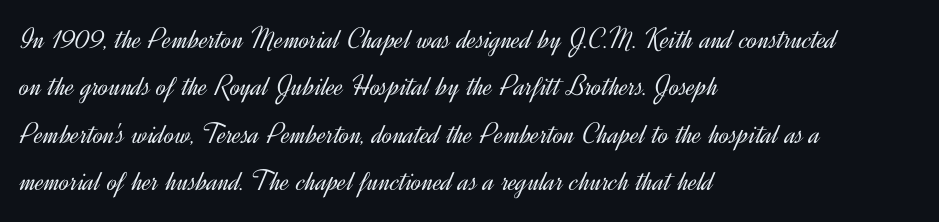
Q: Is the text bold? A: No.
Q: Is the text italic (slanted)? A: Yes.
Q: Is the typeface a serif or a sans-serif typeface? A: Sans-serif.
Q: Is the text underlined? A: No.
Q: How is the paragraph aligned? A: Left-aligned.
Q: Is the spacing between letters normal or unusually wide? A: Normal.
Q: Is the spacing between lines tight, normal or loose? A: Normal.
Q: Width (condensed, normal, or wide)? A: Normal.
Q: x-height? A: Small.
Q: Monospaced? A: No.
